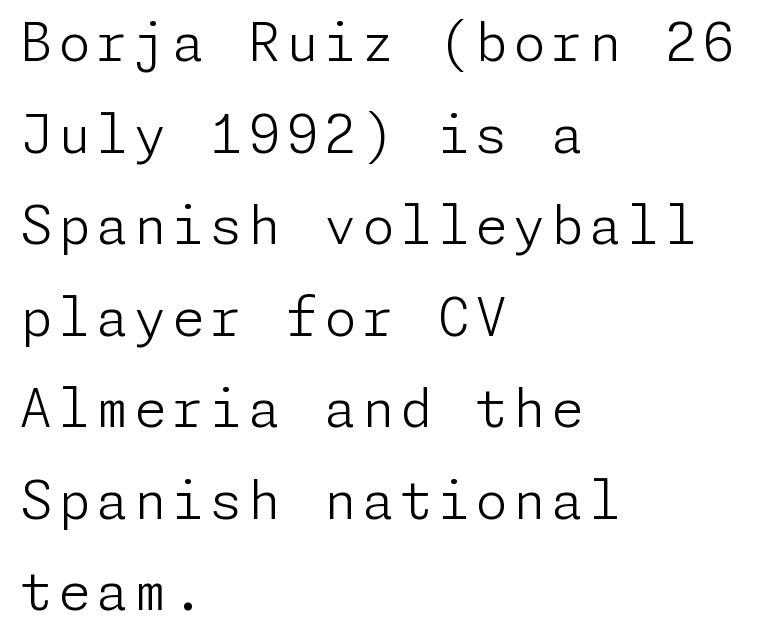
Q: Is the text bold? A: No.
Q: Is the text italic (slanted)? A: No, it is upright.
Q: Is the typeface a serif or a sans-serif typeface? A: Sans-serif.
Q: Is the text underlined? A: No.
Q: How is the paragraph aligned? A: Left-aligned.
Q: Width (condensed, normal, or wide)? A: Normal.
Q: Stroke contrast? A: Low.
Q: x-height? A: Medium.
